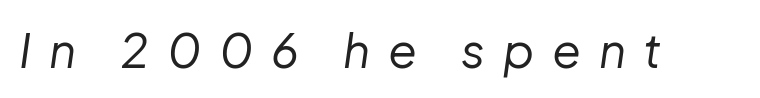
{"italic": "yes", "lean": "right", "slant_degrees": 8, "bold": "no", "weight": "regular", "width": "normal", "stroke_contrast": "low", "x_height": "medium", "monospaced": "no", "underline": "no", "letter_spacing": "wide", "letter_spacing_em": 0.38, "glyph_px": 47}
